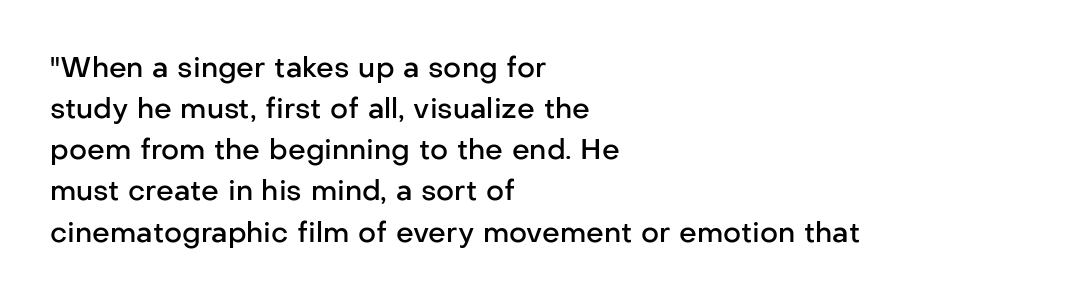
The image shows 28 px semibold sans-serif type, upright; set left-aligned, normal line spacing (1.47x), normal letter spacing, not underlined; low stroke contrast and a medium x-height.
